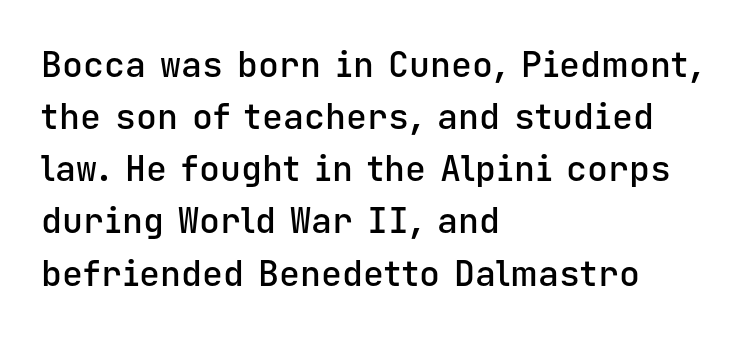
{"serif": "no", "italic": "no", "bold": "semi", "weight": "semibold", "width": "normal", "stroke_contrast": "low", "x_height": "medium", "monospaced": "yes", "underline": "no", "align": "left", "line_spacing": "normal", "line_spacing_ratio": 1.49, "letter_spacing": "normal", "letter_spacing_em": 0.0, "glyph_px": 35}
